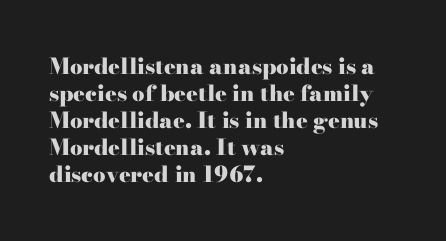
{"italic": "no", "bold": "yes", "underline": "no", "align": "left", "line_spacing_ratio": 1.23, "letter_spacing": "normal", "letter_spacing_em": 0.0, "glyph_px": 22}
